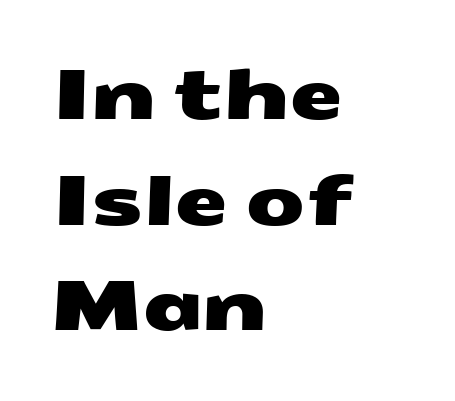
The image shows 69 px wide sans-serif type; set left-aligned, normal line spacing (1.53x), normal letter spacing, not underlined; medium stroke contrast and a medium x-height.
